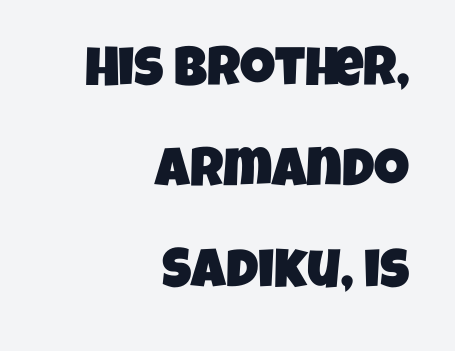
{"serif": "no", "width": "condensed", "stroke_contrast": "low", "x_height": "large", "monospaced": "no", "underline": "no", "align": "right", "line_spacing_ratio": 1.84, "letter_spacing": "normal", "letter_spacing_em": 0.0, "glyph_px": 55}
